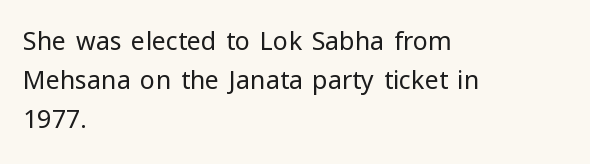
The space between consecutive lines is moderate. In terms of letterspacing, this is plain default setting. This rendering features lettering with no underline. Is the stroke heavy? The answer is a plain regular-or-lighter.
